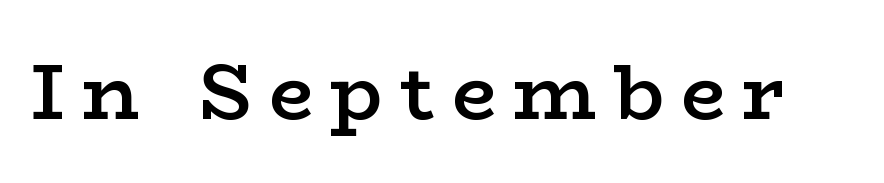
This is the in-between weight designers call semibold or demi. Here the designer chose a conventional face with non-uniform glyph widths. The specimen omits any rule beneath the text block's lines. The font's upright variant was chosen for this text.
